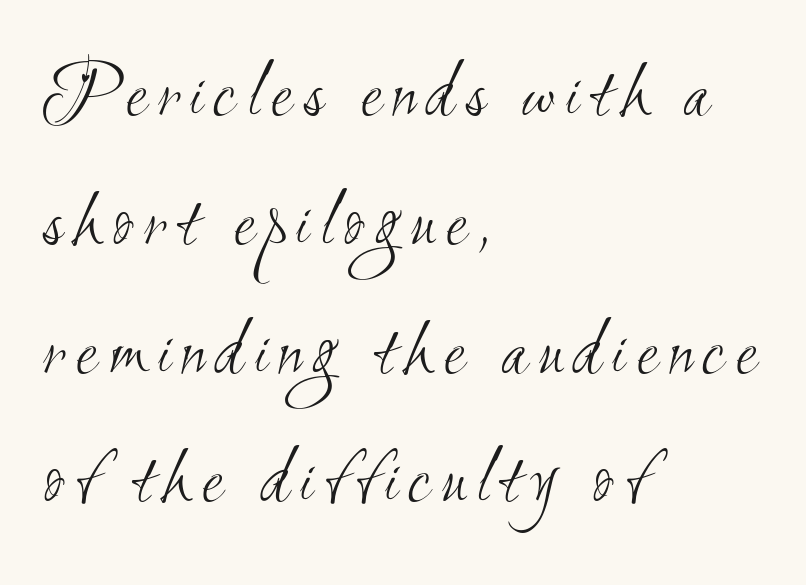
Quick note: underline off. The typeface chosen for these lines omits serifs. Notice how the passage keeps a crisp vertical edge on the left only. The space between consecutive lines is moderate.
